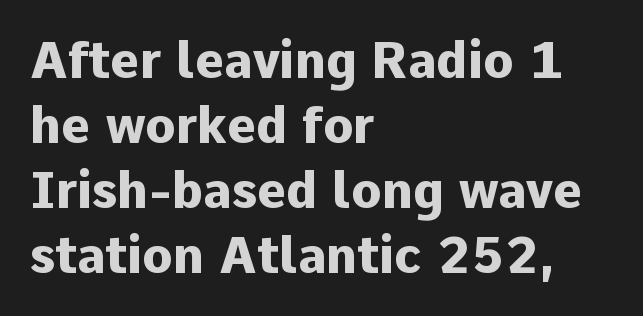
Proportional: the letters do not fall into vertical columns. Horizontal alignment here is leftward, the default for most running prose. Typesetter's note: full bold, strokes at maximum text heaviness. Each new line begins a customary step beneath the previous one. Rendered with straight, roman letterforms. The typeface chosen for these lines omits serifs.
